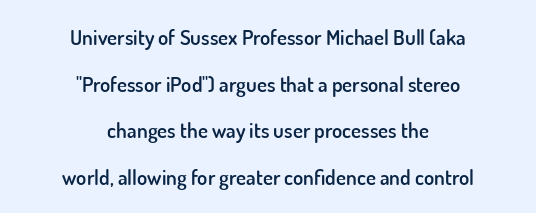
Strokes here are thickened, but only to semibold level. Regarding leading, the lines here are spaced well apart. The glyphs are unaccompanied by any horizontal stroke below them. The letterforms sit shoulder to shoulder at normal distance.
